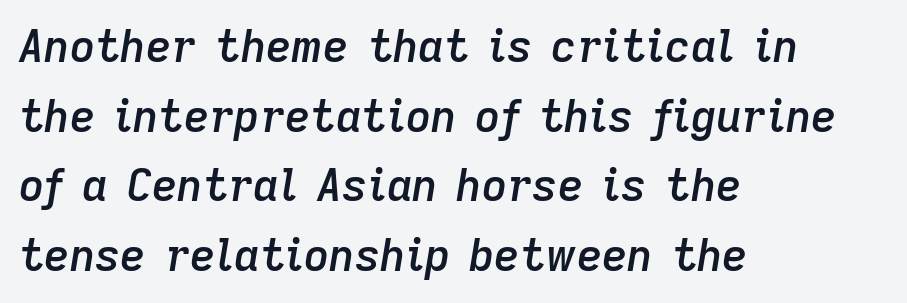
Q: Is the text bold? A: Semi-bold.
Q: Is the text italic (slanted)? A: Yes, it leans right by about 9 degrees.
Q: Is the text underlined? A: No.
Q: How is the paragraph aligned? A: Left-aligned.
Q: Is the spacing between letters normal or unusually wide? A: Normal.
Q: Is the spacing between lines tight, normal or loose? A: Normal.
Q: Width (condensed, normal, or wide)? A: Normal.
Q: Stroke contrast? A: Low.
Q: x-height? A: Medium.
Q: Monospaced? A: No.
